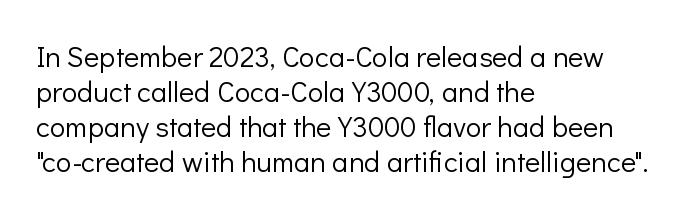
{"serif": "no", "italic": "no", "bold": "no", "weight": "light", "width": "normal", "stroke_contrast": "low", "x_height": "medium", "monospaced": "no", "underline": "no", "align": "left", "line_spacing_ratio": 1.21, "letter_spacing": "normal", "letter_spacing_em": 0.0, "glyph_px": 29}
